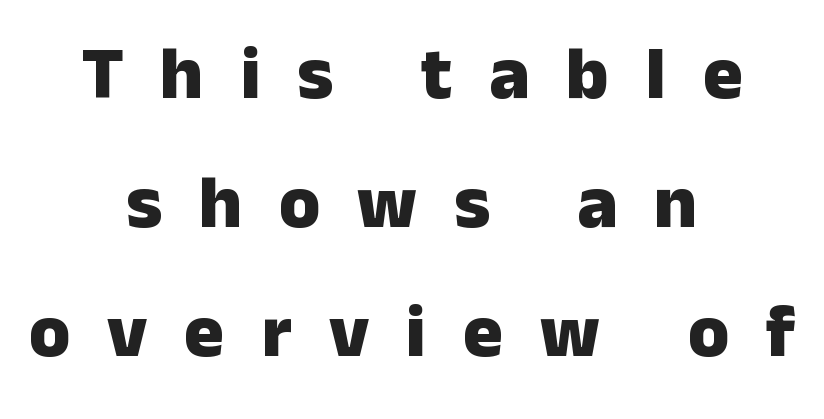
{"serif": "no", "italic": "no", "bold": "yes", "weight": "heavy", "width": "normal", "stroke_contrast": "low", "x_height": "medium", "monospaced": "no", "underline": "no", "align": "center", "line_spacing_ratio": 1.72, "letter_spacing": "wide", "letter_spacing_em": 0.49, "glyph_px": 75}
